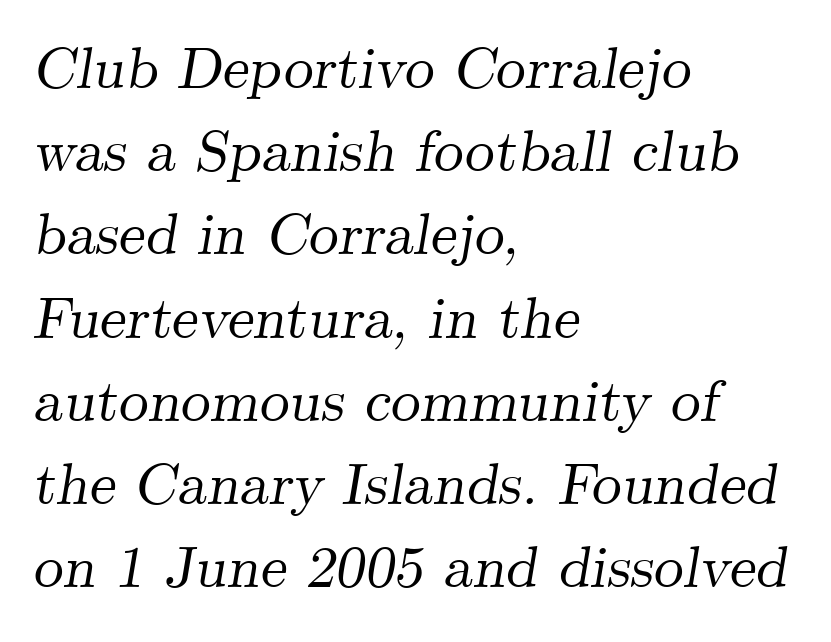
The image shows 59 px serif type, italic (leaning right); set left-aligned, normal line spacing (1.41x), normal letter spacing, not underlined; medium stroke contrast and a small x-height.
